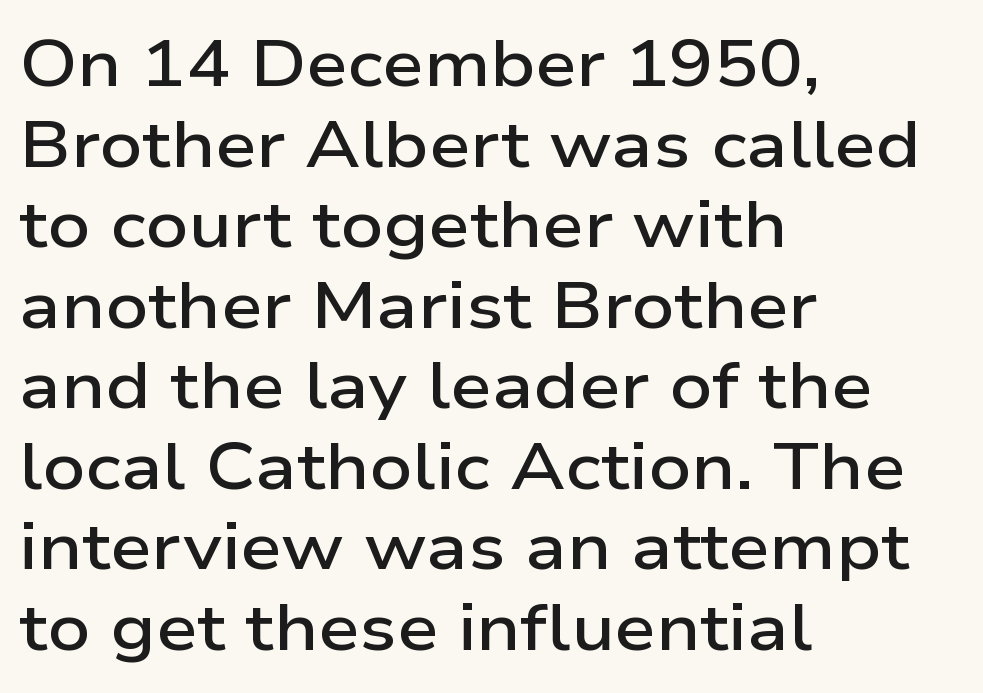
Q: Is the text bold? A: Semi-bold.
Q: Is the text italic (slanted)? A: No, it is upright.
Q: Is the typeface a serif or a sans-serif typeface? A: Sans-serif.
Q: Is the text underlined? A: No.
Q: How is the paragraph aligned? A: Left-aligned.
Q: Is the spacing between letters normal or unusually wide? A: Normal.
Q: Width (condensed, normal, or wide)? A: Wide.
Q: Stroke contrast? A: Low.
Q: x-height? A: Medium.
Q: Monospaced? A: No.
